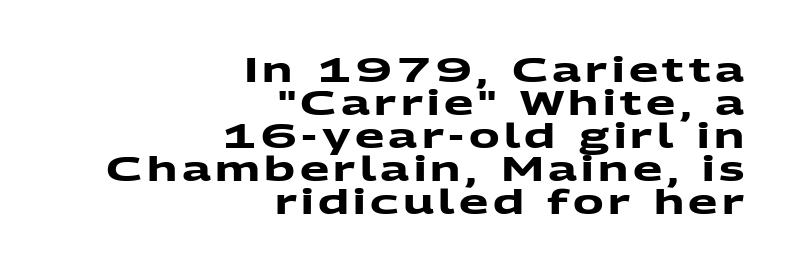
Each new line begins almost immediately beneath the previous one. The string is rendered with underlining switched off. Each letter's strokes conclude bluntly, with no projecting serifs. Look at the stroke-to-counter ratio: heavy, a bold.
